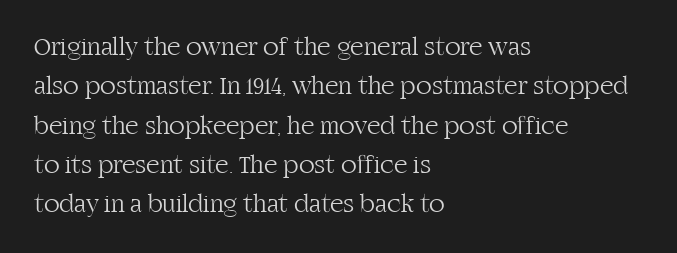
A typesetter would mark this as roman, not italic. Does the leading feel generous? No, just average. The typesetter chose a ragged-right arrangement here. The gaps between neighbouring characters are ordinary and unremarkable. Is this a heavy cut? Hardly; it is regular or lighter. The space directly below the letters is spotless.
